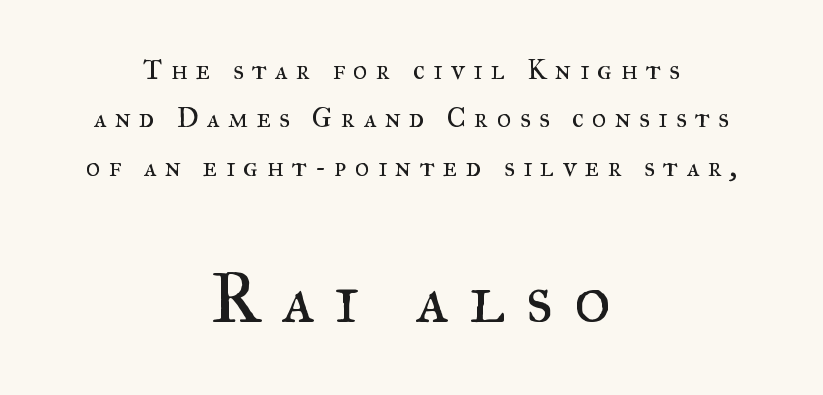
Looks like regular typesetting: each glyph gets only the width it needs. Underlining? Definitely not there. Is the type heavy? It reads as light-to-regular instead. Top chunk: small. Bottom chunk: large.
